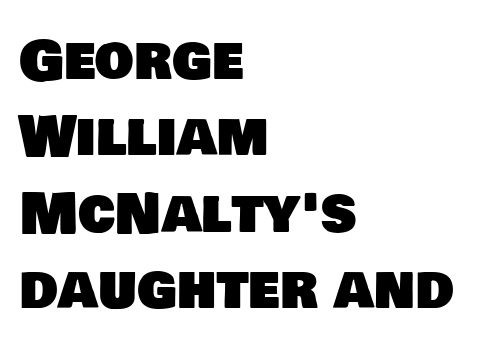
Horizontal alignment here is leftward, the default for most running prose. The string is rendered with underlining switched off. A sans-serif font was chosen for this passage. This rendering leaves character spacing at its baseline value. The line-height multiplier appears to be the usual default. Varying glyph widths throughout — classic text-font behaviour.
